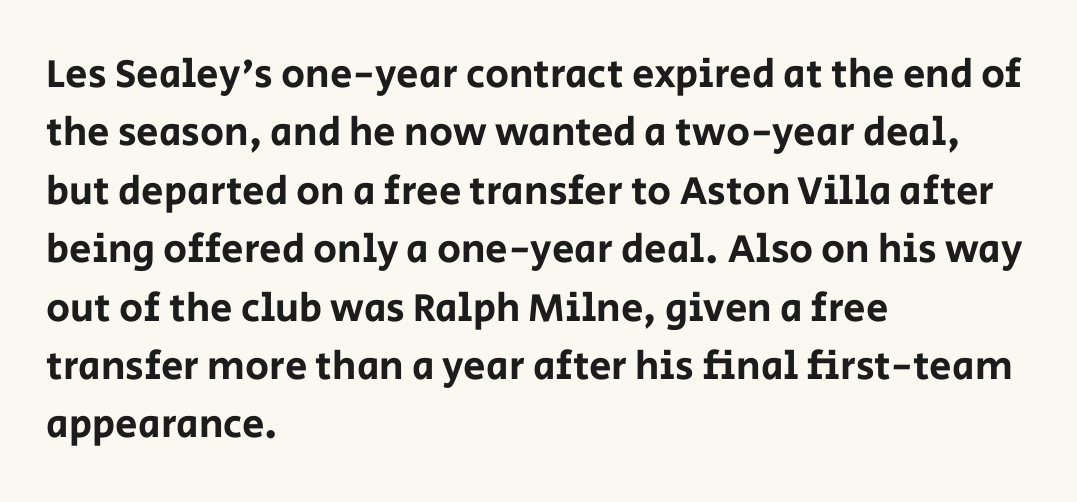
Q: Is the text italic (slanted)? A: No, it is upright.
Q: Is the typeface a serif or a sans-serif typeface? A: Sans-serif.
Q: Is the text underlined? A: No.
Q: How is the paragraph aligned? A: Left-aligned.
Q: Is the spacing between letters normal or unusually wide? A: Normal.
Q: Is the spacing between lines tight, normal or loose? A: Normal.
Q: Width (condensed, normal, or wide)? A: Normal.
Q: Stroke contrast? A: Low.
Q: x-height? A: Large.
Q: Monospaced? A: No.
